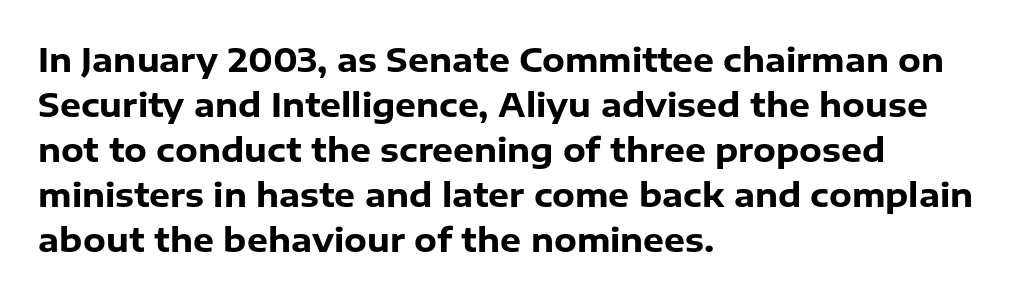
The image shows 33 px heavy sans-serif type, upright; set left-aligned, normal line spacing (1.36x), normal letter spacing, not underlined; low stroke contrast and a medium x-height.
